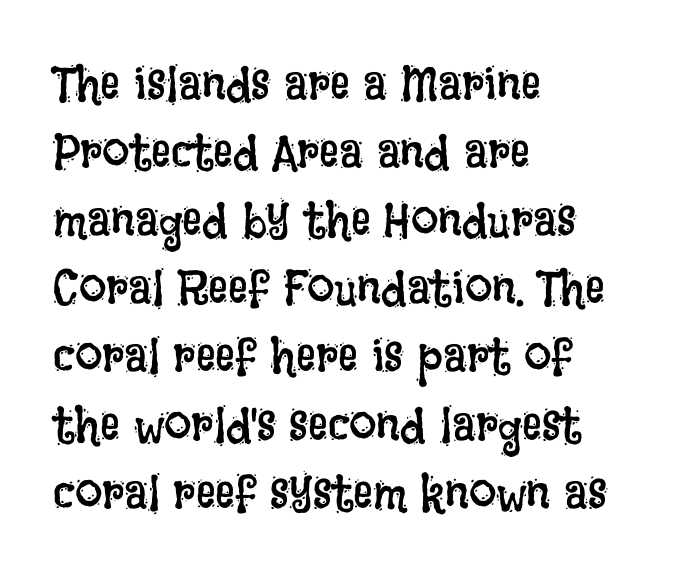
Q: Is the text bold? A: No.
Q: Is the text italic (slanted)? A: No, it is upright.
Q: Is the text underlined? A: No.
Q: How is the paragraph aligned? A: Left-aligned.
Q: Is the spacing between letters normal or unusually wide? A: Normal.
Q: Is the spacing between lines tight, normal or loose? A: Normal.
Q: Width (condensed, normal, or wide)? A: Condensed.
Q: Stroke contrast? A: Low.
Q: x-height? A: Large.
Q: Monospaced? A: No.
